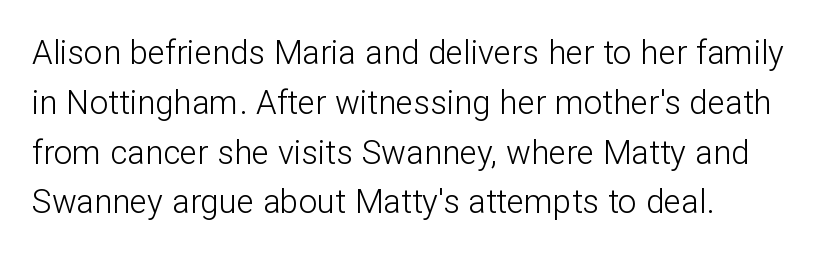
The image shows 33 px light sans-serif type, upright; set normal line spacing (1.51x), normal letter spacing, not underlined; low stroke contrast and a medium x-height.
